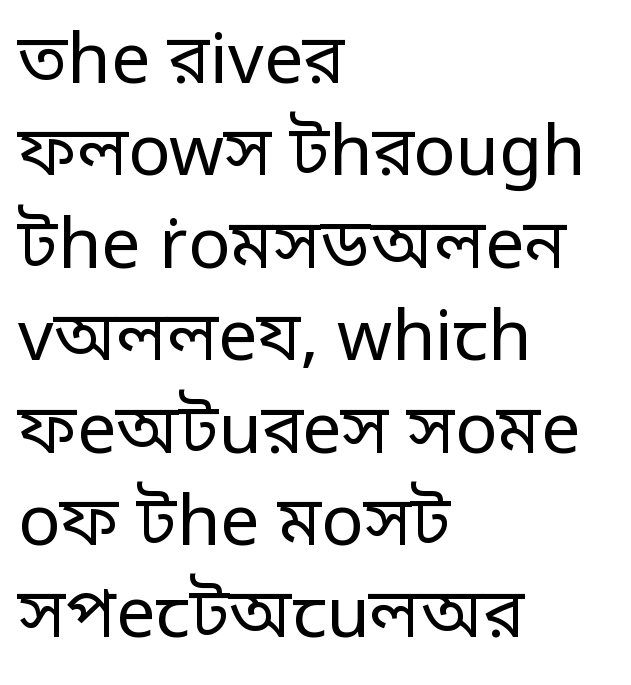
The image shows 70 px regular-weight sans-serif type, upright; set left-aligned, normal line spacing (1.32x), normal letter spacing, not underlined; low stroke contrast and a large x-height.
